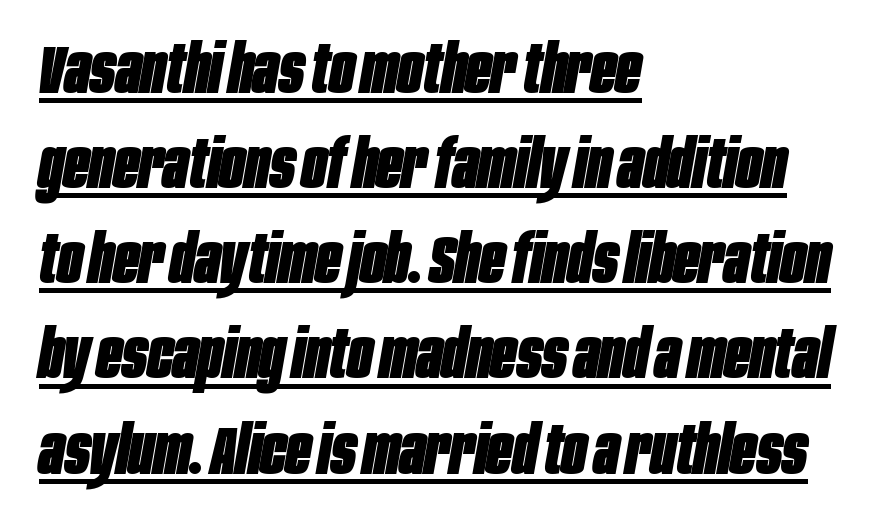
Q: Is the text bold? A: Yes.
Q: Is the text italic (slanted)? A: Yes, it leans right by about 10 degrees.
Q: Is the text underlined? A: Yes.
Q: How is the paragraph aligned? A: Left-aligned.
Q: Is the spacing between letters normal or unusually wide? A: Normal.
Q: Is the spacing between lines tight, normal or loose? A: Normal.
Q: Width (condensed, normal, or wide)? A: Condensed.
Q: Stroke contrast? A: Low.
Q: x-height? A: Large.
Q: Monospaced? A: No.
